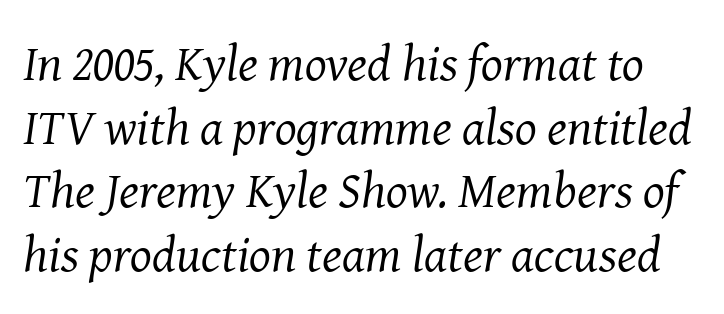
Q: Is the text bold? A: No.
Q: Is the text italic (slanted)? A: Yes, it leans right by about 8 degrees.
Q: Is the typeface a serif or a sans-serif typeface? A: Serif.
Q: Is the text underlined? A: No.
Q: Is the spacing between letters normal or unusually wide? A: Normal.
Q: Is the spacing between lines tight, normal or loose? A: Normal.
Q: Width (condensed, normal, or wide)? A: Normal.
Q: Stroke contrast? A: Medium.
Q: x-height? A: Medium.
Q: Monospaced? A: No.
